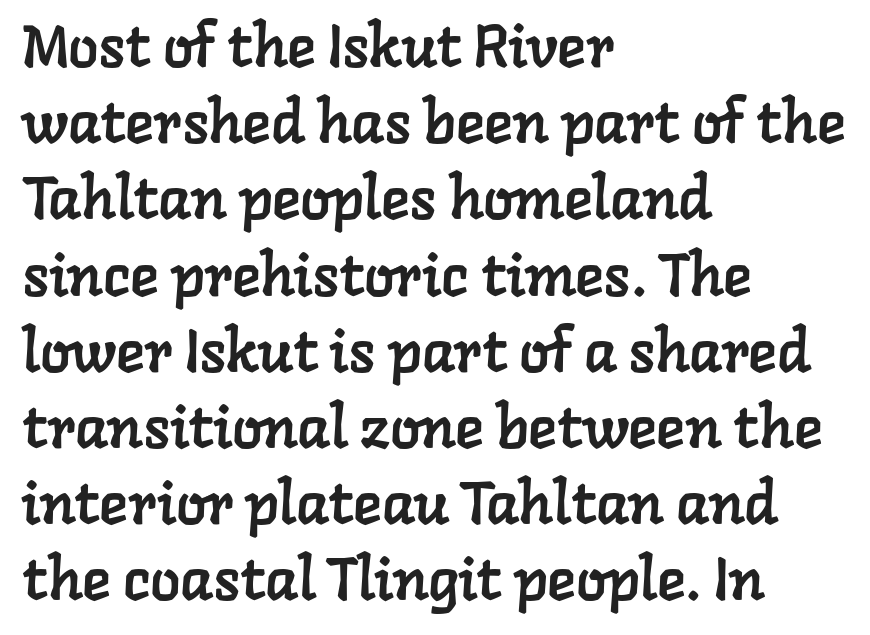
{"serif": "yes", "width": "normal", "stroke_contrast": "low", "x_height": "medium", "monospaced": "no", "underline": "no", "align": "left", "line_spacing": "normal", "line_spacing_ratio": 1.27, "letter_spacing": "normal", "letter_spacing_em": 0.0, "glyph_px": 60}
